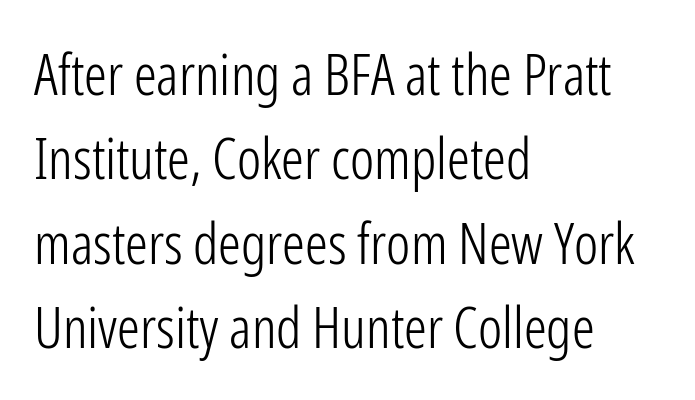
The image shows 57 px light, condensed sans-serif type, upright; set left-aligned, normal line spacing (1.48x), normal letter spacing, not underlined; low stroke contrast and a medium x-height.
